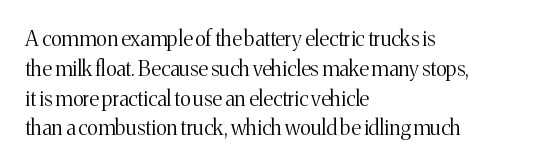
{"italic": "no", "bold": "no", "underline": "no", "align": "left", "line_spacing": "normal", "line_spacing_ratio": 1.42, "letter_spacing": "normal", "letter_spacing_em": 0.0, "glyph_px": 21}
